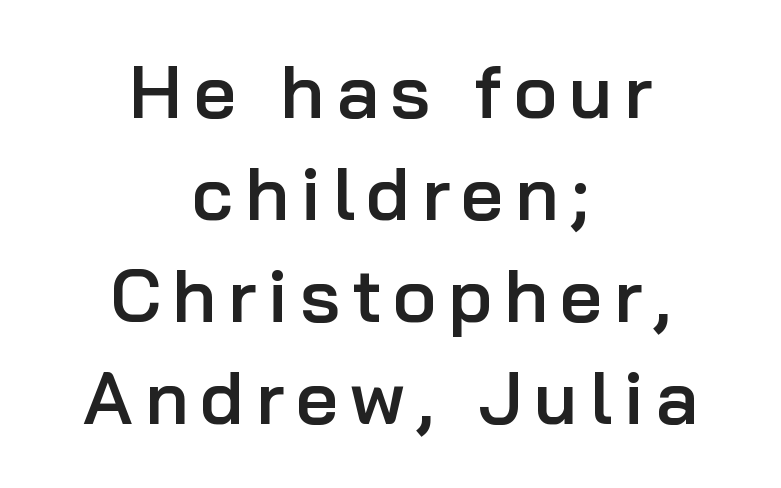
The image shows 74 px semibold sans-serif type, upright; set centered, normal line spacing (1.38x), not underlined; low stroke contrast and a medium x-height.
